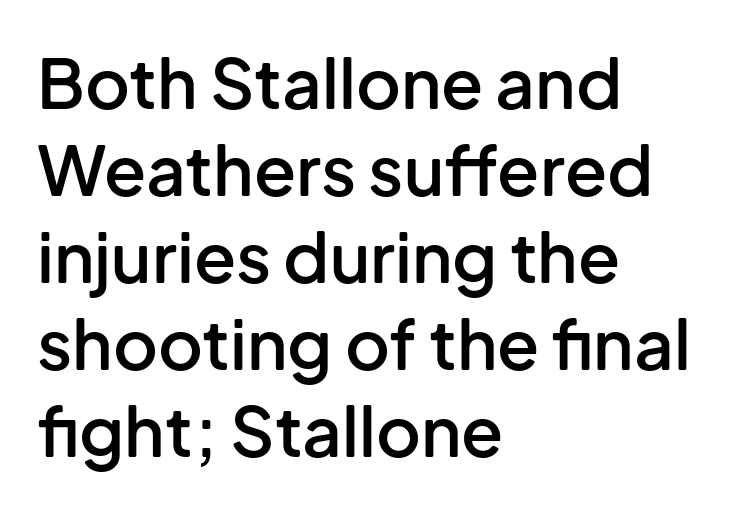
{"serif": "no", "italic": "no", "bold": "semi", "weight": "semibold", "width": "normal", "stroke_contrast": "low", "x_height": "medium", "monospaced": "no", "underline": "no", "align": "left", "line_spacing": "normal", "line_spacing_ratio": 1.26, "letter_spacing": "normal", "letter_spacing_em": 0.0, "glyph_px": 69}
